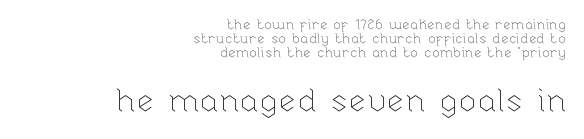
{"italic": "no", "bold": "no", "weight": "thin", "width": "normal", "stroke_contrast": "low", "x_height": "medium", "monospaced": "no", "underline": "no", "align": "right", "line_spacing": "tight", "line_spacing_ratio": 1.0, "letter_spacing": "normal", "letter_spacing_em": 0.0, "larger_block": "second", "size_ratio": 2.36, "glyph_px": 33}
